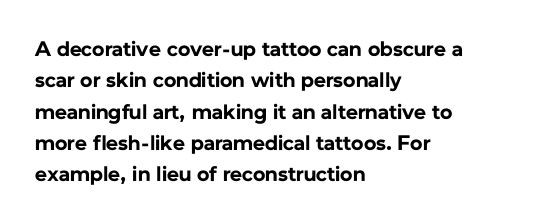
{"italic": "no", "bold": "yes", "underline": "no", "align": "left", "line_spacing": "normal", "line_spacing_ratio": 1.49, "letter_spacing": "normal", "letter_spacing_em": 0.0, "glyph_px": 21}
